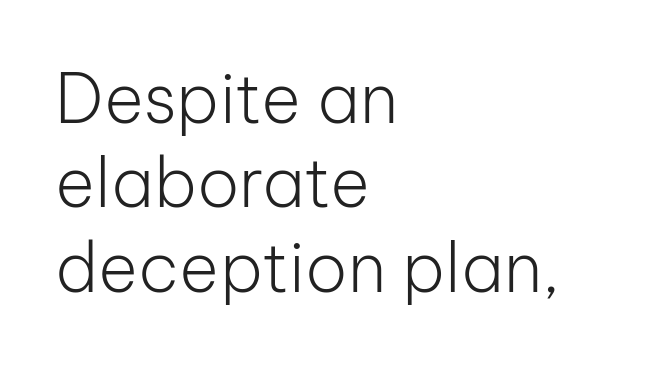
Q: Is the text bold? A: No.
Q: Is the text italic (slanted)? A: No, it is upright.
Q: Is the typeface a serif or a sans-serif typeface? A: Sans-serif.
Q: Is the text underlined? A: No.
Q: How is the paragraph aligned? A: Left-aligned.
Q: Is the spacing between letters normal or unusually wide? A: Normal.
Q: Width (condensed, normal, or wide)? A: Normal.
Q: Stroke contrast? A: Low.
Q: x-height? A: Medium.
Q: Monospaced? A: No.
